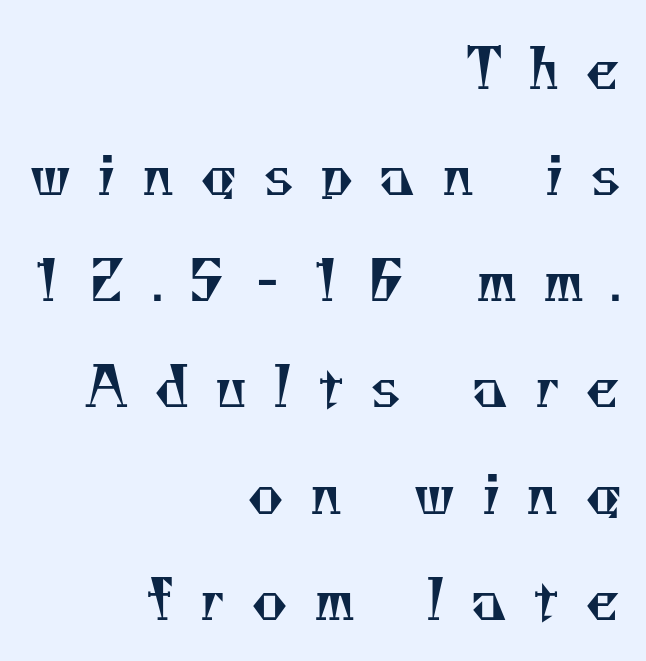
Q: Is the text bold? A: No.
Q: Is the typeface a serif or a sans-serif typeface? A: Serif.
Q: Is the text underlined? A: No.
Q: How is the paragraph aligned? A: Right-aligned.
Q: Is the spacing between letters normal or unusually wide? A: Unusually wide.
Q: Is the spacing between lines tight, normal or loose? A: Loose.
Q: Width (condensed, normal, or wide)? A: Normal.
Q: Stroke contrast? A: Medium.
Q: x-height? A: Small.
Q: Monospaced? A: No.
